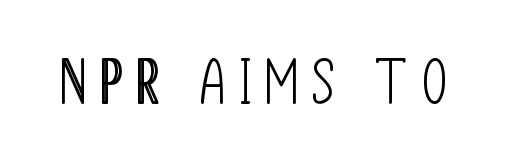
Q: Is the text bold? A: No.
Q: Is the text italic (slanted)? A: No, it is upright.
Q: Is the typeface a serif or a sans-serif typeface? A: Sans-serif.
Q: Is the text underlined? A: No.
Q: Is the spacing between letters normal or unusually wide? A: Unusually wide.
Q: Width (condensed, normal, or wide)? A: Condensed.
Q: Stroke contrast? A: Low.
Q: x-height? A: Large.
Q: Monospaced? A: No.
